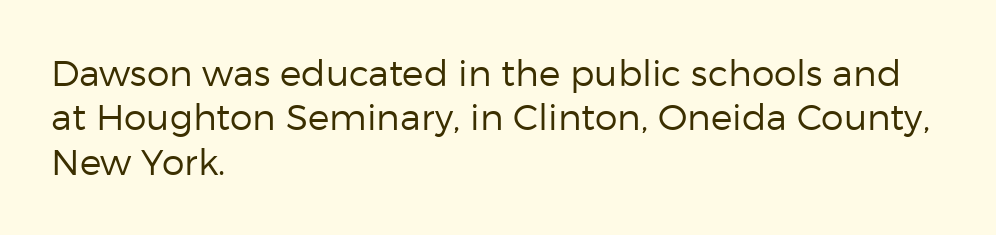
If you drew a line through each stem, it would be perfectly vertical. Note: no serifs on the glyphs. The rendering keeps characters at their native spacing. Stems and bowls with no extra thickness — not bold. Think of a printed novel: that variable character pitch is what you see here.
